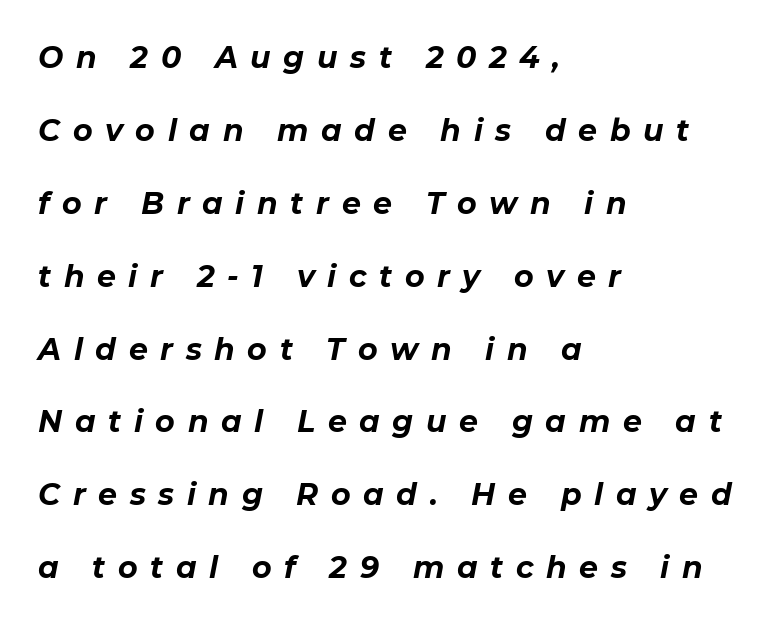
{"italic": "yes", "lean": "right", "slant_degrees": 11, "bold": "yes", "weight": "bold", "width": "normal", "stroke_contrast": "low", "x_height": "medium", "monospaced": "no", "underline": "no", "align": "left", "line_spacing": "loose", "line_spacing_ratio": 2.43, "letter_spacing": "wide", "letter_spacing_em": 0.42, "glyph_px": 30}
